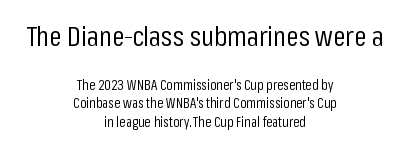
The more generous point size was reserved for the upper chunk. Look at the bottom of the vertical strokes: they stop flat, with no serifs. If you folded the block vertically in half, each line would mirror itself in length. The words here are not underlined. Italic? Not at all — the glyphs are vertical.
